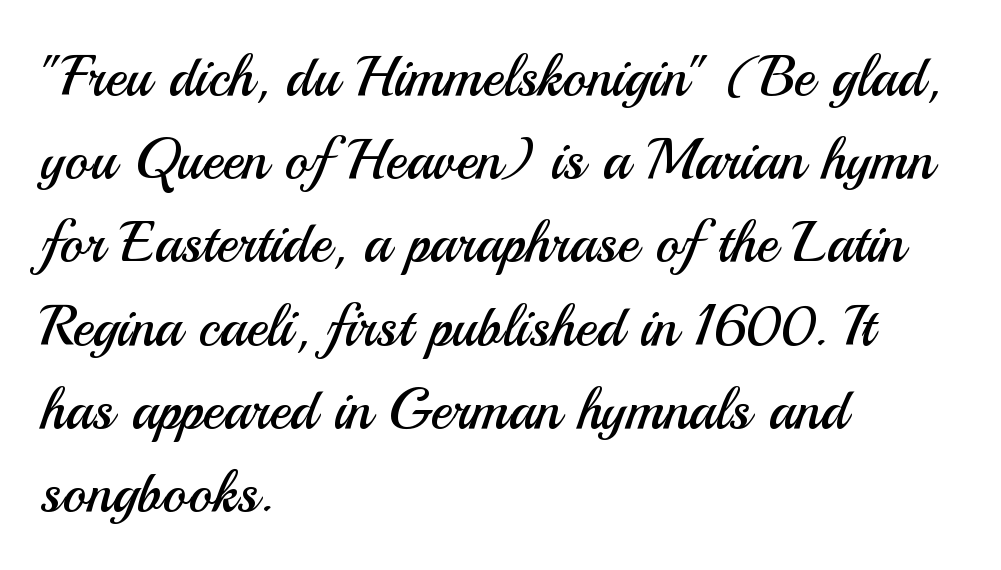
The image shows 57 px regular-weight sans-serif type; set left-aligned, normal line spacing (1.46x), normal letter spacing, not underlined; medium stroke contrast and a small x-height.
